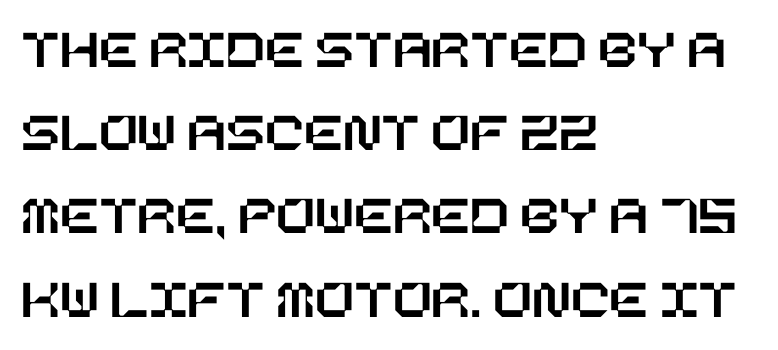
Q: Is the text italic (slanted)? A: No, it is upright.
Q: Is the text underlined? A: No.
Q: How is the paragraph aligned? A: Left-aligned.
Q: Is the spacing between letters normal or unusually wide? A: Normal.
Q: Is the spacing between lines tight, normal or loose? A: Normal.
Q: Width (condensed, normal, or wide)? A: Normal.
Q: Stroke contrast? A: Low.
Q: x-height? A: Large.
